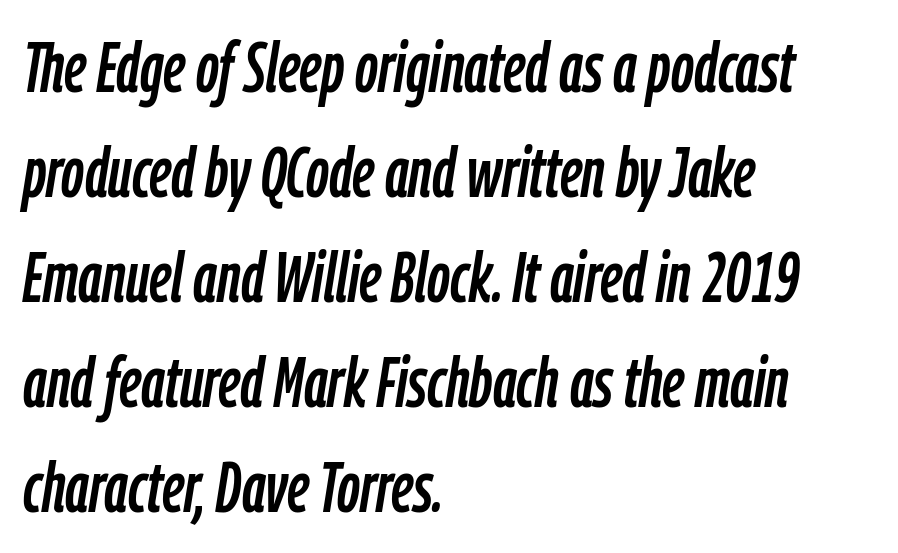
Q: Is the text italic (slanted)? A: Yes, it leans right by about 9 degrees.
Q: Is the text underlined? A: No.
Q: How is the paragraph aligned? A: Left-aligned.
Q: Is the spacing between letters normal or unusually wide? A: Normal.
Q: Is the spacing between lines tight, normal or loose? A: Normal.
Q: Width (condensed, normal, or wide)? A: Condensed.
Q: Stroke contrast? A: Low.
Q: x-height? A: Medium.
Q: Monospaced? A: No.
